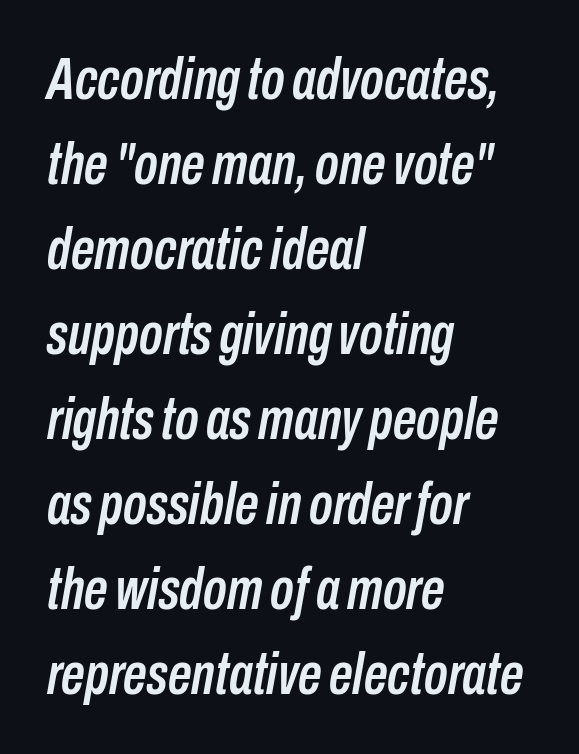
{"italic": "yes", "lean": "right", "slant_degrees": 10, "width": "condensed", "stroke_contrast": "low", "x_height": "medium", "monospaced": "no", "underline": "no", "align": "left", "line_spacing": "normal", "line_spacing_ratio": 1.44, "letter_spacing": "normal", "letter_spacing_em": 0.0, "glyph_px": 59}
